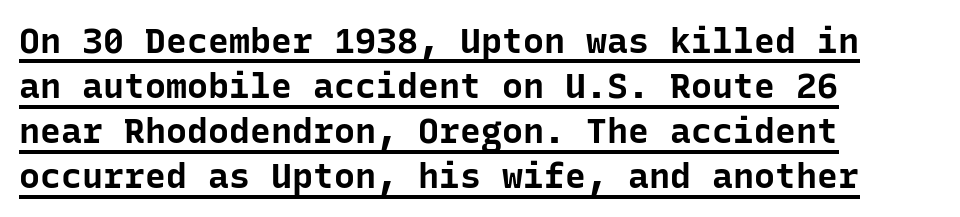
Q: Is the text bold? A: Yes.
Q: Is the text italic (slanted)? A: No, it is upright.
Q: Is the typeface a serif or a sans-serif typeface? A: Sans-serif.
Q: Is the text underlined? A: Yes.
Q: How is the paragraph aligned? A: Left-aligned.
Q: Is the spacing between letters normal or unusually wide? A: Normal.
Q: Is the spacing between lines tight, normal or loose? A: Normal.
Q: Width (condensed, normal, or wide)? A: Normal.
Q: Stroke contrast? A: Low.
Q: x-height? A: Medium.
Q: Monospaced? A: Yes.
